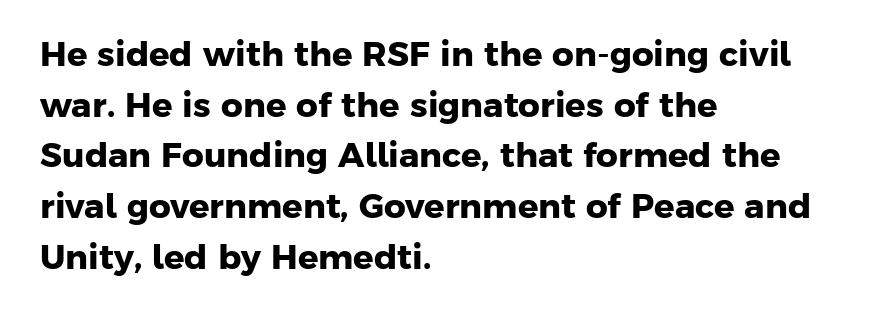
{"serif": "no", "bold": "yes", "weight": "heavy", "width": "normal", "stroke_contrast": "low", "x_height": "medium", "monospaced": "no", "underline": "no", "align": "left", "line_spacing": "normal", "line_spacing_ratio": 1.49, "letter_spacing": "normal", "letter_spacing_em": 0.0, "glyph_px": 34}
